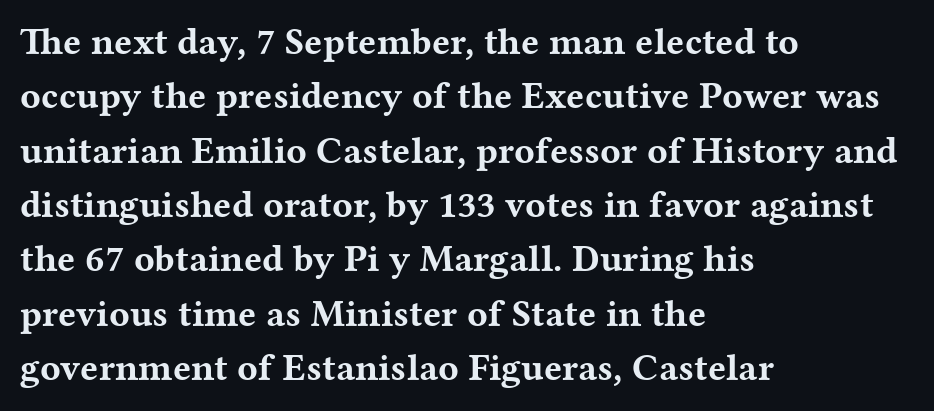
Q: Is the text bold? A: Yes.
Q: Is the text italic (slanted)? A: No, it is upright.
Q: Is the typeface a serif or a sans-serif typeface? A: Serif.
Q: Is the text underlined? A: No.
Q: How is the paragraph aligned? A: Left-aligned.
Q: Is the spacing between letters normal or unusually wide? A: Normal.
Q: Is the spacing between lines tight, normal or loose? A: Normal.
Q: Width (condensed, normal, or wide)? A: Wide.
Q: Stroke contrast? A: Medium.
Q: x-height? A: Medium.
Q: Monospaced? A: No.
